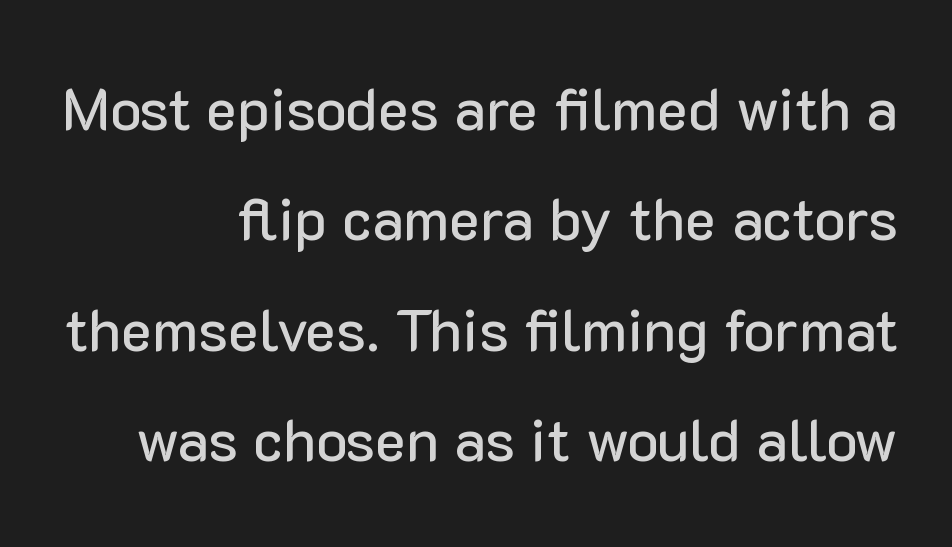
A roman cut, with each character standing at attention. The passage shown has conventional tracking throughout. Rule under the text: the space is simply empty. Think of a printed novel: that variable character pitch is what you see here. The face used here is a sans, in the tradition of grotesques and geometrics.
